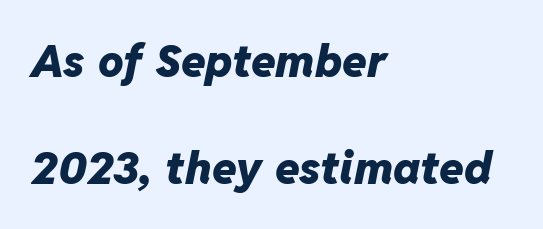
The image shows 45 px heavy type, italic (leaning right); set left-aligned, loose line spacing (2.37x), normal letter spacing, not underlined; low stroke contrast and a medium x-height.
